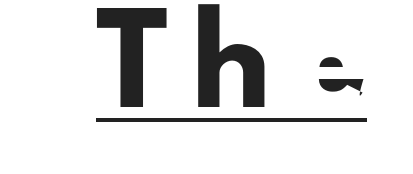
{"serif": "no", "italic": "no", "width": "normal", "stroke_contrast": "low", "x_height": "small", "monospaced": "no", "underline": "yes", "letter_spacing": "wide", "letter_spacing_em": 0.29, "glyph_px": 80}
